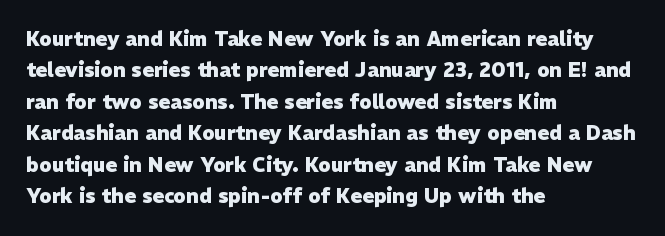
Q: Is the text bold? A: Yes.
Q: Is the text italic (slanted)? A: No, it is upright.
Q: Is the text underlined? A: No.
Q: How is the paragraph aligned? A: Left-aligned.
Q: Is the spacing between letters normal or unusually wide? A: Normal.
Q: Is the spacing between lines tight, normal or loose? A: Normal.
